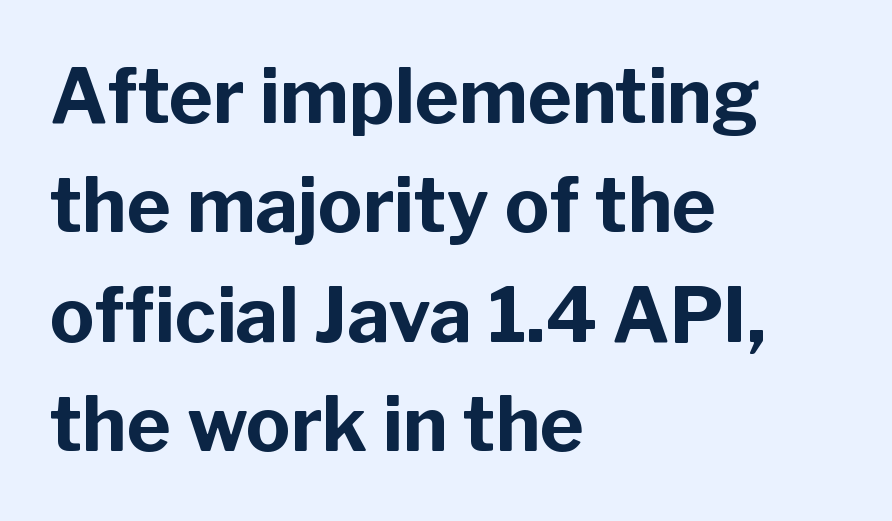
{"serif": "no", "italic": "no", "bold": "yes", "weight": "bold", "width": "normal", "stroke_contrast": "low", "x_height": "medium", "monospaced": "no", "underline": "no", "align": "left", "line_spacing": "normal", "line_spacing_ratio": 1.46, "letter_spacing": "normal", "letter_spacing_em": 0.0, "glyph_px": 75}
